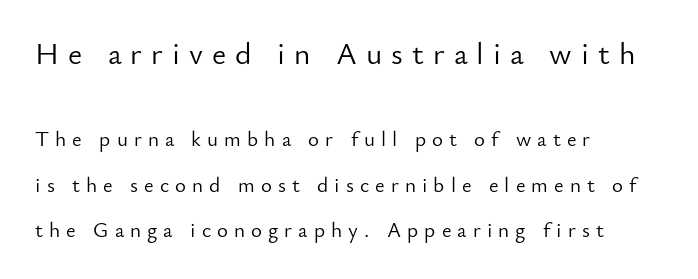
Q: Is the text bold? A: No.
Q: Is the text italic (slanted)? A: No, it is upright.
Q: Is the typeface a serif or a sans-serif typeface? A: Sans-serif.
Q: Is the text underlined? A: No.
Q: How is the paragraph aligned? A: Left-aligned.
Q: Is the spacing between letters normal or unusually wide? A: Unusually wide.
Q: Is the spacing between lines tight, normal or loose? A: Loose.
Q: Which block of text is set in a larger size, the first (top) or the second (bottom)? A: The first (top) one.
Q: Width (condensed, normal, or wide)? A: Normal.
Q: Stroke contrast? A: Low.
Q: x-height? A: Small.
Q: Monospaced? A: No.
